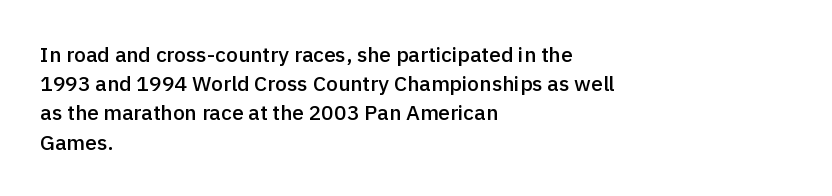
The image shows 21 px text type, upright; set left-aligned, normal line spacing (1.39x), normal letter spacing, not underlined.
